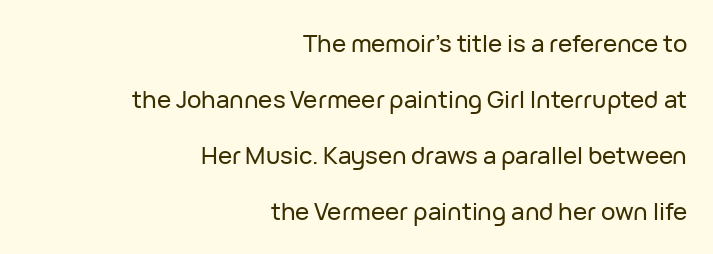
The image shows 24 px text type, upright; set right-aligned, loose line spacing (2.33x), normal letter spacing, not underlined.
